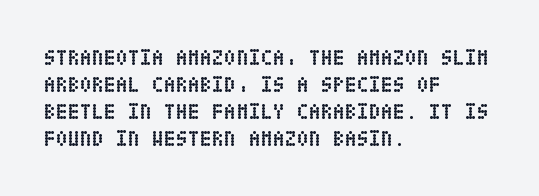
{"italic": "no", "bold": "yes", "underline": "no", "align": "left", "line_spacing_ratio": 1.23, "letter_spacing": "normal", "letter_spacing_em": 0.0, "glyph_px": 22}
